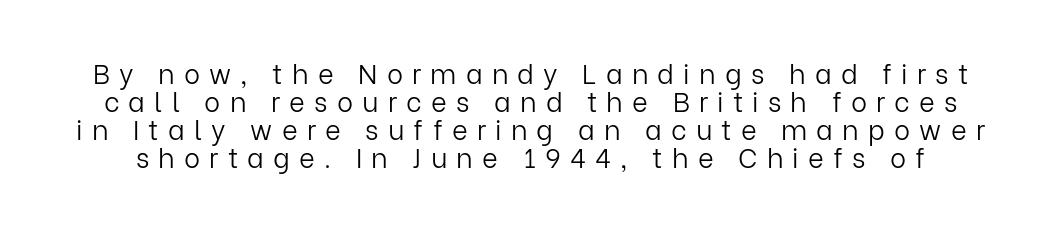
Q: Is the text bold? A: No.
Q: Is the text italic (slanted)? A: No, it is upright.
Q: Is the text underlined? A: No.
Q: Is the spacing between letters normal or unusually wide? A: Unusually wide.
Q: Is the spacing between lines tight, normal or loose? A: Tight.
